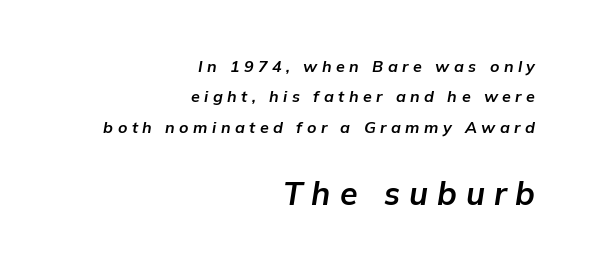
The image shows 32 px bold type, italic (leaning right); set right-aligned, loose line spacing (1.9x), unusually wide letter spacing (+0.28 em), not underlined; the second (bottom) block is 2.0x larger; low stroke contrast and a medium x-height.
